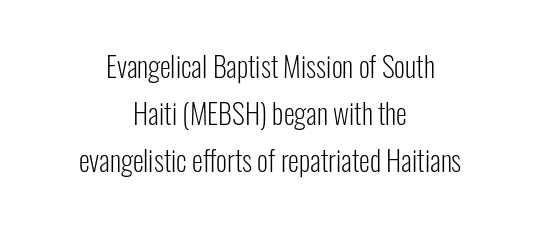
The image shows 28 px light, condensed sans-serif type, upright; set centered, normal line spacing (1.68x), normal letter spacing, not underlined; low stroke contrast and a medium x-height.
